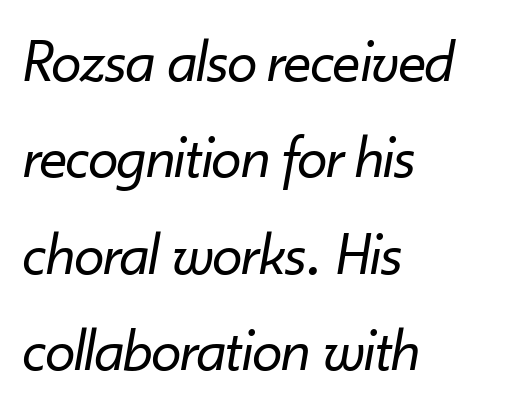
The image shows 61 px regular-weight type, italic (leaning right); set left-aligned, normal line spacing (1.58x), normal letter spacing, not underlined; low stroke contrast and a small x-height.
